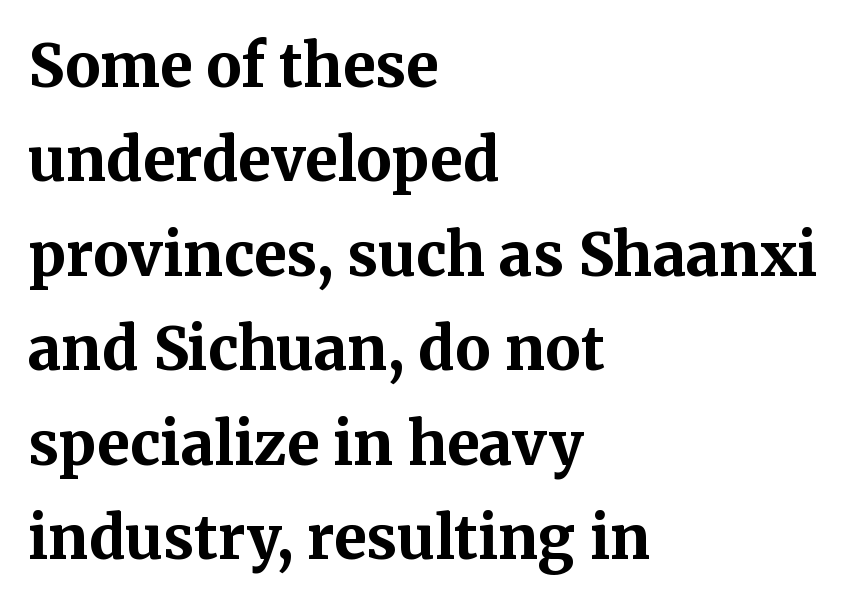
The image shows 59 px bold serif type, upright; set left-aligned, normal line spacing (1.6x), normal letter spacing, not underlined; medium stroke contrast and a medium x-height.
